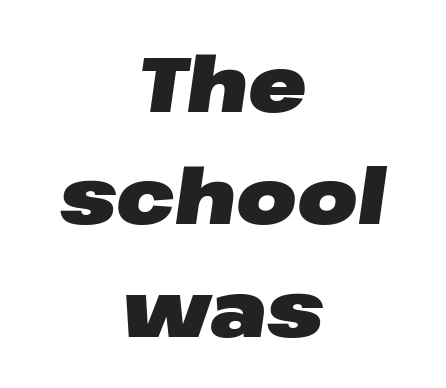
Q: Is the text bold? A: Yes.
Q: Is the text italic (slanted)? A: Yes, it leans right by about 8 degrees.
Q: Is the text underlined? A: No.
Q: How is the paragraph aligned? A: Centered.
Q: Is the spacing between letters normal or unusually wide? A: Normal.
Q: Is the spacing between lines tight, normal or loose? A: Normal.
Q: Width (condensed, normal, or wide)? A: Wide.
Q: Stroke contrast? A: Low.
Q: x-height? A: Medium.
Q: Monospaced? A: No.
